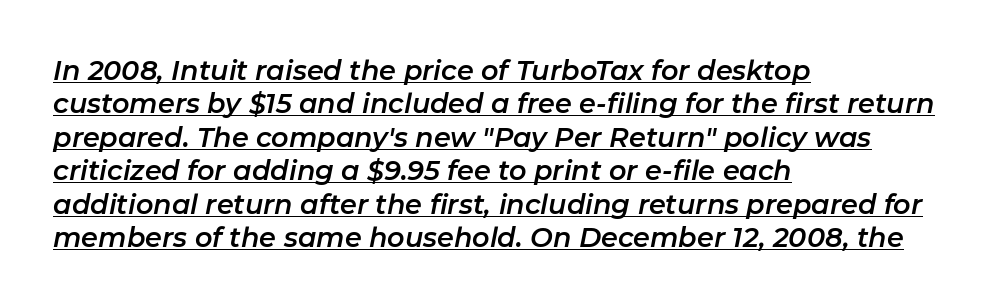
The image shows 27 px text type, italic (leaning right); set left-aligned, line spacing 1.24x, normal letter spacing, underlined.
